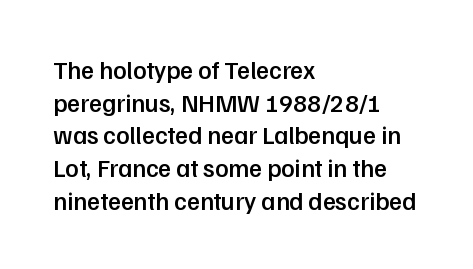
The image shows 25 px text type, upright; set left-aligned, normal line spacing (1.31x), normal letter spacing, not underlined.
